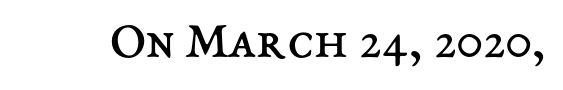
The image shows 53 px regular-weight type, upright; set normal letter spacing, not underlined; medium stroke contrast and a medium x-height.
